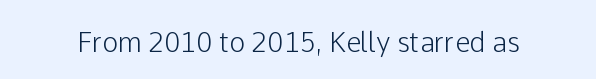
This rendering leaves character spacing at its baseline value. Has an underline been added? It has not. No italicization has been applied; the sample stays upright.
